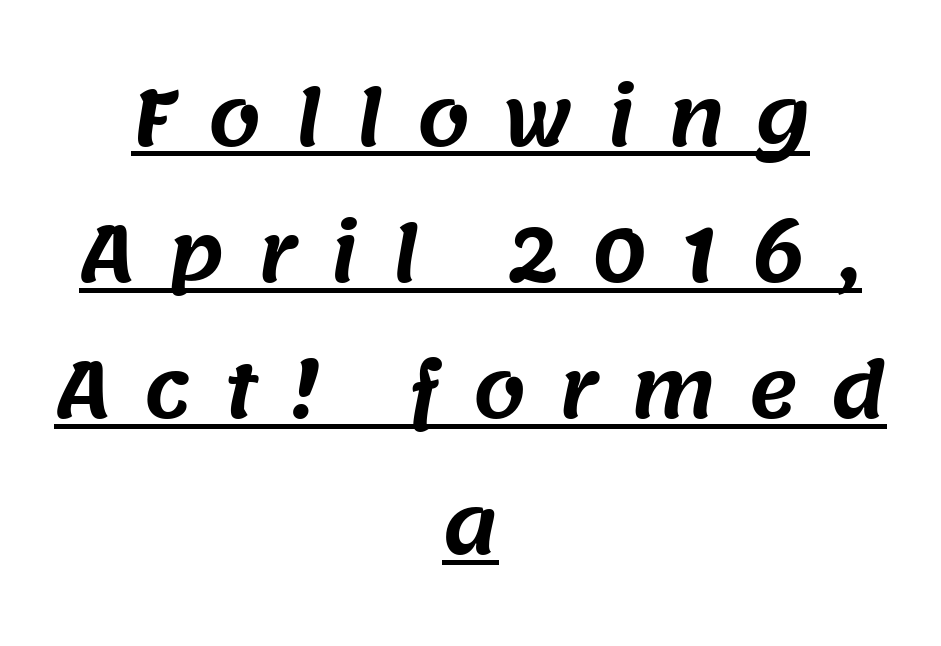
Q: Is the typeface a serif or a sans-serif typeface? A: Sans-serif.
Q: Is the text underlined? A: Yes.
Q: How is the paragraph aligned? A: Centered.
Q: Is the spacing between letters normal or unusually wide? A: Unusually wide.
Q: Width (condensed, normal, or wide)? A: Normal.
Q: Stroke contrast? A: Medium.
Q: x-height? A: Large.
Q: Monospaced? A: No.
